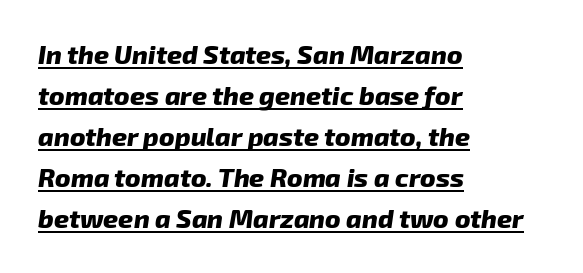
The image shows 26 px bold type, italic (leaning right); set left-aligned, normal line spacing (1.58x), normal letter spacing, underlined.
